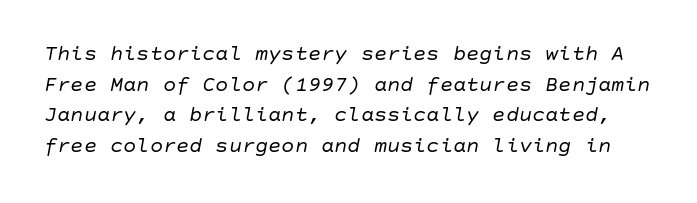
The face used here has a pronounced slope to its letters. The gaps between neighbouring characters are ordinary and unremarkable. Counters stay open thanks to moderate or lighter strokes. Regular leading.
